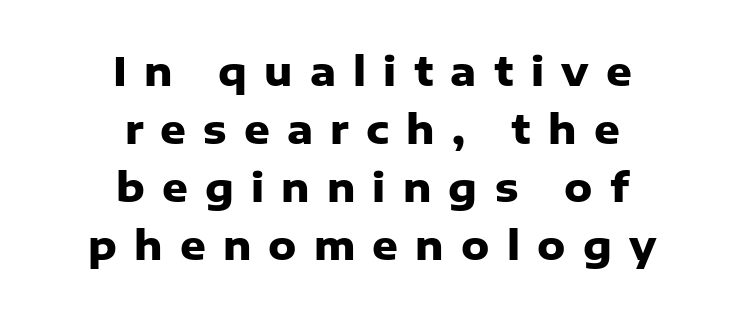
{"serif": "no", "italic": "no", "bold": "yes", "weight": "heavy", "width": "normal", "stroke_contrast": "low", "x_height": "medium", "monospaced": "no", "underline": "no", "align": "center", "line_spacing": "normal", "line_spacing_ratio": 1.45, "letter_spacing": "wide", "letter_spacing_em": 0.43, "glyph_px": 40}
